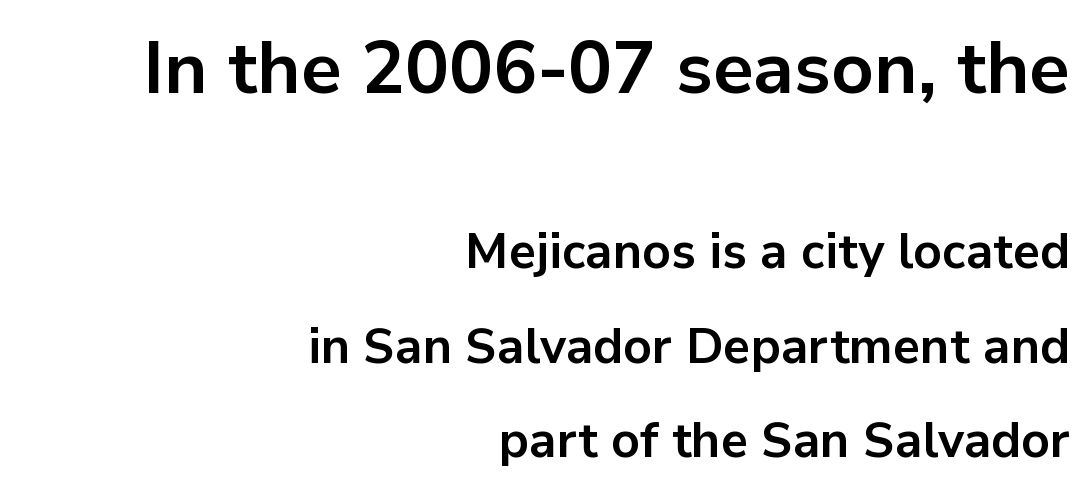
The lettering stays uniformly vertical, giving the passage a roman look. Regarding serifs, this sample does without them. The paragraph shown leans on its right margin. Type without underlining. The rendering keeps characters at their native spacing. Spacing verdict: proportional, widths tailored to each character.
